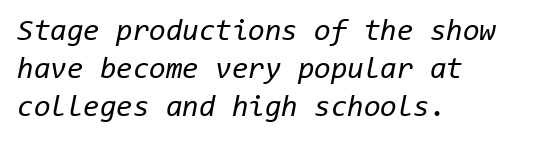
Q: Is the text bold? A: No.
Q: Is the text italic (slanted)? A: Yes, it leans right by about 11 degrees.
Q: Is the text underlined? A: No.
Q: How is the paragraph aligned? A: Left-aligned.
Q: Is the spacing between letters normal or unusually wide? A: Normal.
Q: Is the spacing between lines tight, normal or loose? A: Normal.
Q: Width (condensed, normal, or wide)? A: Normal.
Q: Stroke contrast? A: Low.
Q: x-height? A: Medium.
Q: Monospaced? A: Yes.
